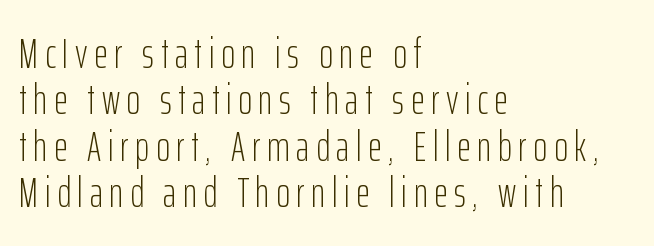
Q: Is the text bold? A: No.
Q: Is the text italic (slanted)? A: No, it is upright.
Q: Is the typeface a serif or a sans-serif typeface? A: Sans-serif.
Q: Is the text underlined? A: No.
Q: How is the paragraph aligned? A: Left-aligned.
Q: Is the spacing between lines tight, normal or loose? A: Tight.
Q: Width (condensed, normal, or wide)? A: Condensed.
Q: Stroke contrast? A: Low.
Q: x-height? A: Medium.
Q: Monospaced? A: No.
